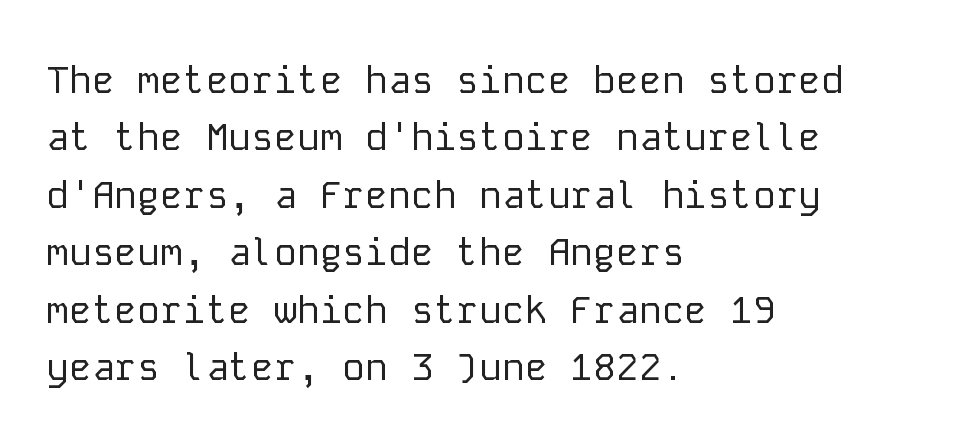
{"serif": "no", "italic": "no", "bold": "no", "weight": "regular", "width": "normal", "stroke_contrast": "low", "x_height": "medium", "monospaced": "yes", "underline": "no", "align": "left", "line_spacing": "normal", "line_spacing_ratio": 1.51, "letter_spacing": "normal", "letter_spacing_em": 0.0, "glyph_px": 38}
